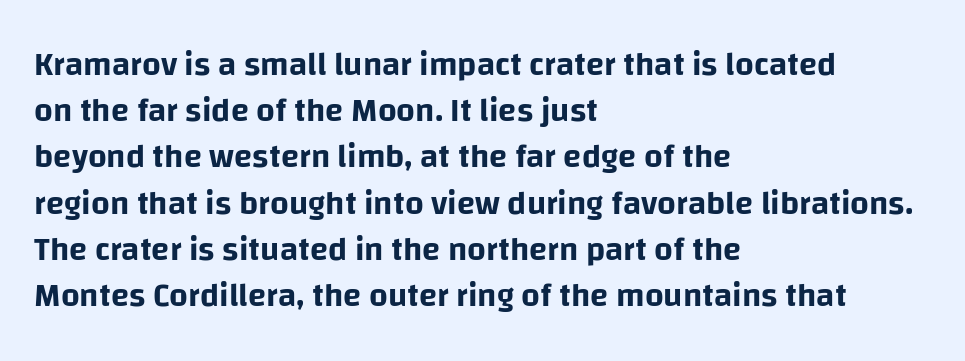
Serif or sans? Sans — the stroke terminals are bare. Caption: standard tracking, unaltered. Rendered with straight, roman letterforms. Here the designer chose a conventional face with non-uniform glyph widths. Words float on clear page, feet unadorned.
